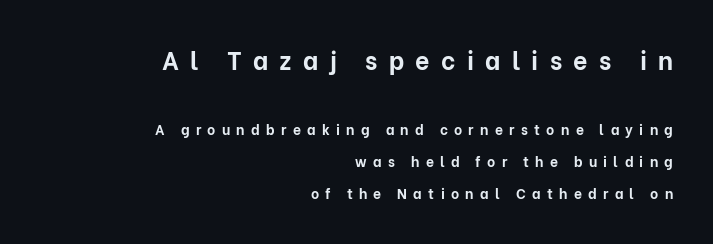
{"italic": "no", "bold": "yes", "underline": "no", "align": "right", "line_spacing": "loose", "line_spacing_ratio": 2.31, "letter_spacing": "wide", "letter_spacing_em": 0.45, "larger_block": "first", "size_ratio": 1.79, "glyph_px": 25}
